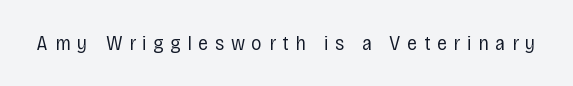
Q: Is the text bold? A: No.
Q: Is the text italic (slanted)? A: No, it is upright.
Q: Is the text underlined? A: No.
Q: Is the spacing between letters normal or unusually wide? A: Unusually wide.
